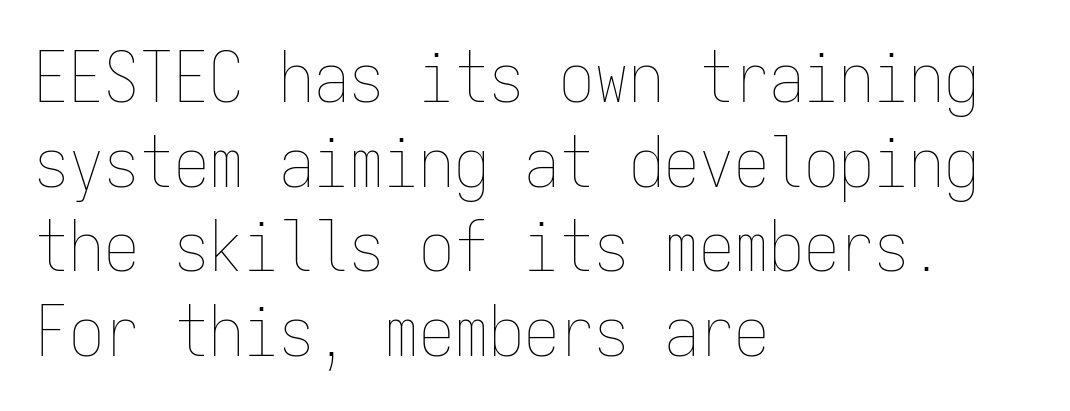
Stroke thickness stays within the range of a standard reading face or lighter. Fixed-width glyphs throughout — classic coding-font behaviour. Does the lettering tilt? It doesn't — this is upright. What stands out about the letter spacing? Nothing — it is the standard amount. The gap between lines stays unmarked.
